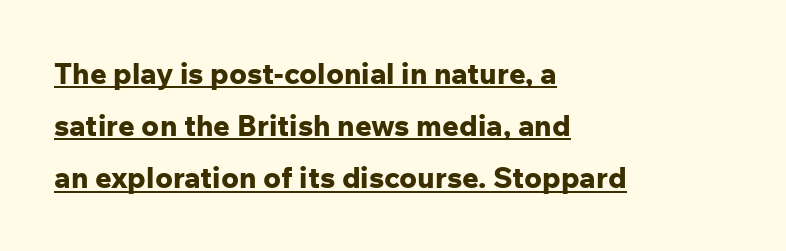
Classification — sans serif. Typesetter's note: full bold, strokes at maximum text heaviness. This sample uses plain, unmodified letter spacing. These lines are set flush left with a ragged right edge. Does a line run under the words? Yes, clearly.
